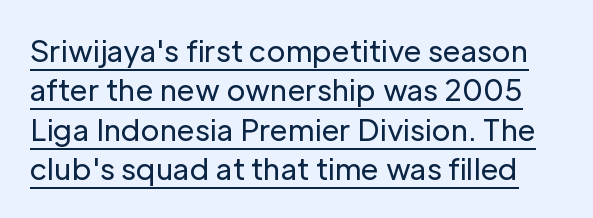
{"serif": "no", "italic": "no", "bold": "no", "weight": "regular", "width": "normal", "stroke_contrast": "low", "x_height": "medium", "monospaced": "no", "underline": "yes", "line_spacing": "normal", "line_spacing_ratio": 1.36, "letter_spacing": "normal", "letter_spacing_em": 0.0, "glyph_px": 29}
